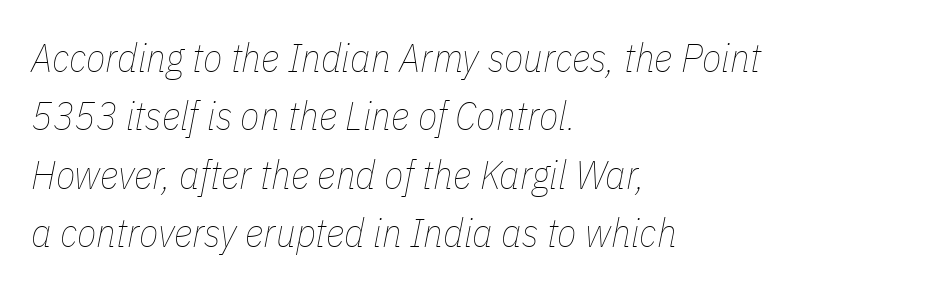
The image shows 40 px thin, condensed type, italic (leaning right); set left-aligned, normal line spacing (1.46x), normal letter spacing, not underlined; low stroke contrast and a medium x-height.
